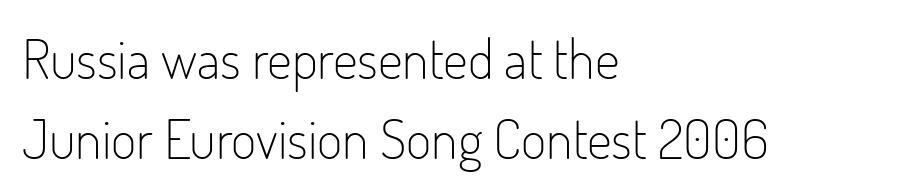
Q: Is the text bold? A: No.
Q: Is the text italic (slanted)? A: No, it is upright.
Q: Is the typeface a serif or a sans-serif typeface? A: Sans-serif.
Q: Is the text underlined? A: No.
Q: How is the paragraph aligned? A: Left-aligned.
Q: Is the spacing between letters normal or unusually wide? A: Normal.
Q: Is the spacing between lines tight, normal or loose? A: Normal.
Q: Width (condensed, normal, or wide)? A: Condensed.
Q: Stroke contrast? A: Low.
Q: x-height? A: Small.
Q: Monospaced? A: No.
